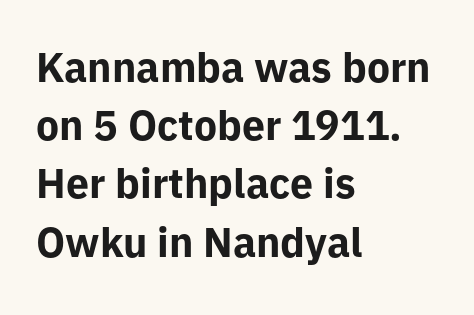
{"serif": "no", "italic": "no", "bold": "yes", "weight": "bold", "width": "normal", "stroke_contrast": "low", "x_height": "medium", "monospaced": "no", "underline": "no", "align": "left", "line_spacing": "normal", "line_spacing_ratio": 1.42, "letter_spacing": "normal", "letter_spacing_em": 0.0, "glyph_px": 41}
